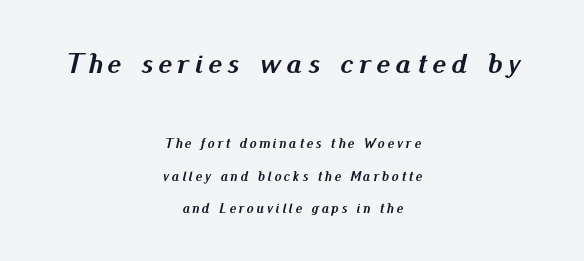
The image shows 29 px semibold type, italic (leaning right); set centered, loose line spacing (2.31x), not underlined; the first (top) block is 2.07x larger; medium stroke contrast and a small x-height.
